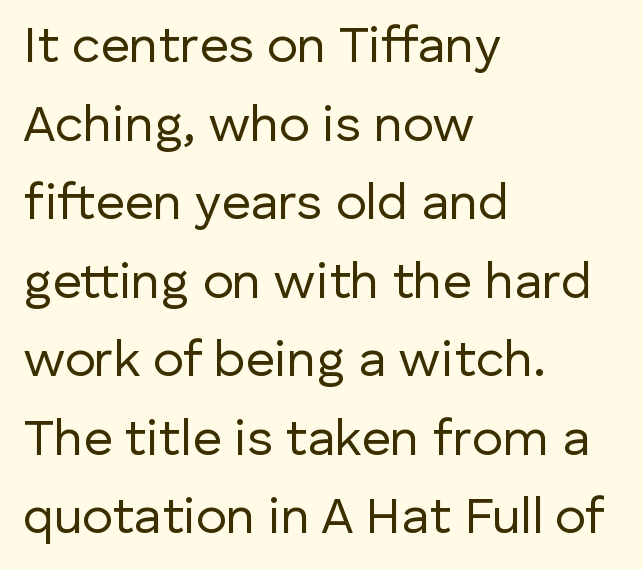
The image shows 51 px regular-weight sans-serif type, upright; set left-aligned, normal line spacing (1.54x), normal letter spacing, not underlined; low stroke contrast and a medium x-height.
